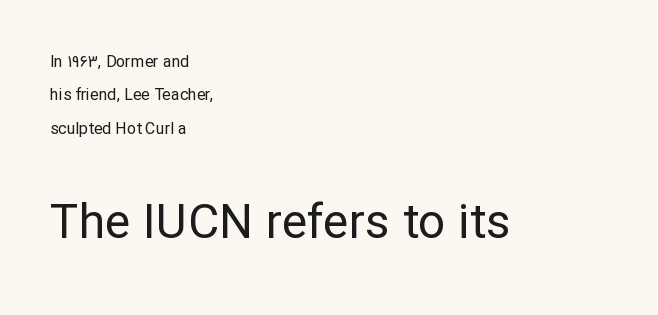
Q: Is the text bold? A: No.
Q: Is the text italic (slanted)? A: No, it is upright.
Q: Is the typeface a serif or a sans-serif typeface? A: Sans-serif.
Q: Is the text underlined? A: No.
Q: How is the paragraph aligned? A: Left-aligned.
Q: Is the spacing between letters normal or unusually wide? A: Normal.
Q: Is the spacing between lines tight, normal or loose? A: Loose.
Q: Which block of text is set in a larger size, the first (top) or the second (bottom)? A: The second (bottom) one.
Q: Width (condensed, normal, or wide)? A: Normal.
Q: Stroke contrast? A: Low.
Q: x-height? A: Medium.
Q: Monospaced? A: No.
